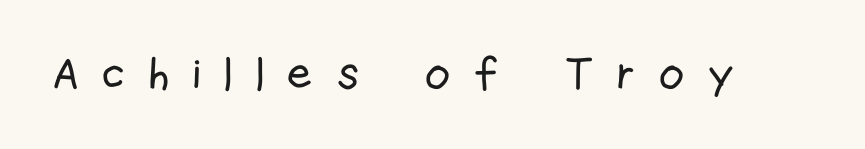
Is this a sans? Yes — the strokes have no serifs. Bare-footed words on every line. The rendering uses natural spacing where letterforms have individual widths. The type sits square on the baseline with zero lean. You could only call the tracking loose — the letters float apart.
